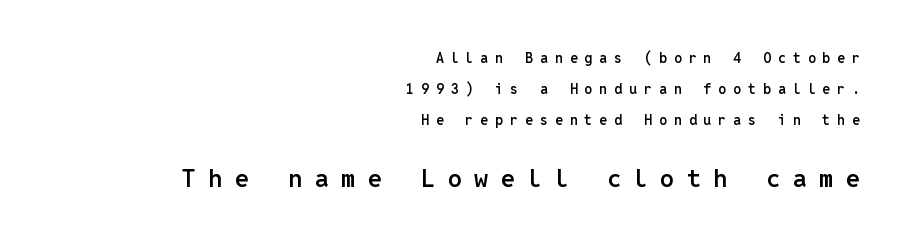
Q: Is the text bold? A: Semi-bold.
Q: Is the text italic (slanted)? A: No, it is upright.
Q: Is the text underlined? A: No.
Q: How is the paragraph aligned? A: Right-aligned.
Q: Is the spacing between letters normal or unusually wide? A: Unusually wide.
Q: Is the spacing between lines tight, normal or loose? A: Loose.
Q: Which block of text is set in a larger size, the first (top) or the second (bottom)? A: The second (bottom) one.
